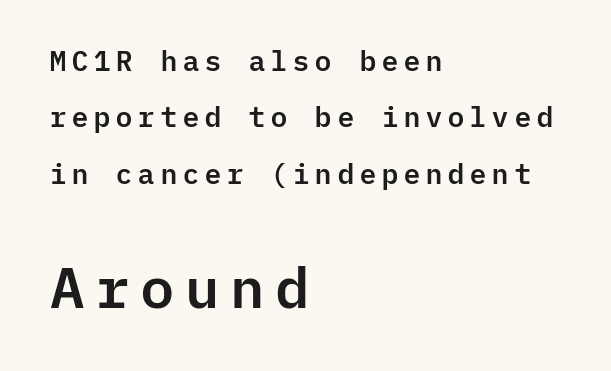
{"serif": "no", "italic": "no", "width": "normal", "stroke_contrast": "low", "x_height": "medium", "monospaced": "yes", "underline": "no", "align": "left", "line_spacing": "loose", "line_spacing_ratio": 2.01, "larger_block": "second", "size_ratio": 2.04, "glyph_px": 57}
